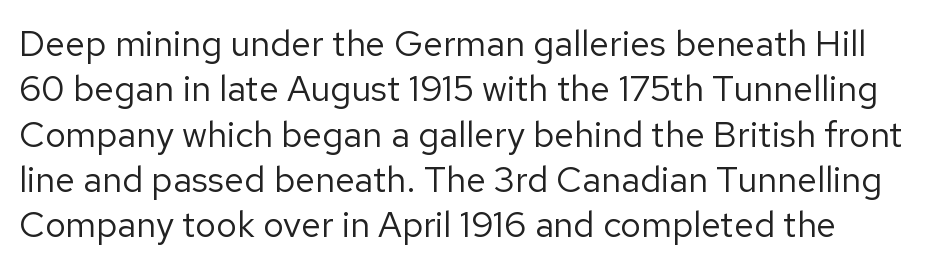
The font is comparable to plain body text, perhaps lighter. The typography opts for an upright posture over an oblique one. In terms of leading, this rendering sits right in the middle. Regarding serifs, this sample does without them. A typesetter would call this proportional, since set widths differ per character.
